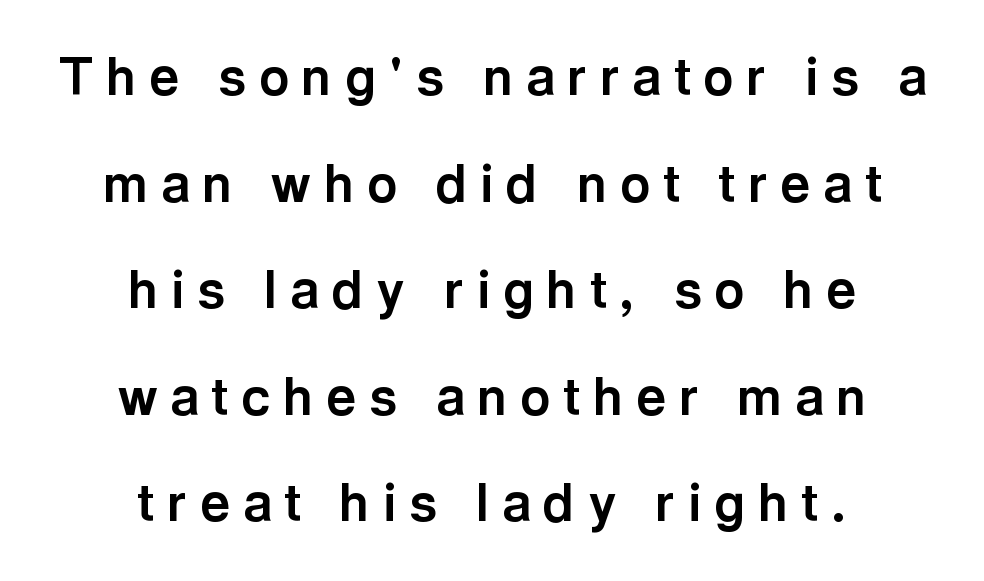
{"serif": "no", "italic": "no", "bold": "yes", "weight": "bold", "width": "normal", "x_height": "medium", "monospaced": "no", "underline": "no", "align": "center", "line_spacing": "loose", "line_spacing_ratio": 2.05, "letter_spacing": "wide", "letter_spacing_em": 0.25, "glyph_px": 52}
